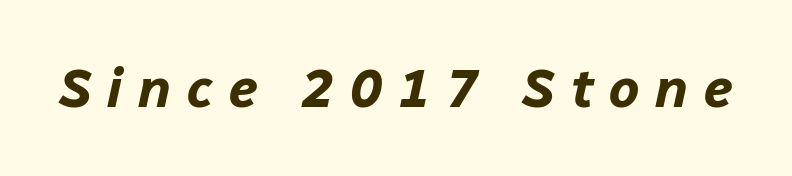
{"italic": "yes", "lean": "right", "slant_degrees": 12, "bold": "yes", "weight": "bold", "width": "normal", "stroke_contrast": "low", "x_height": "medium", "monospaced": "no", "underline": "no", "letter_spacing": "wide", "letter_spacing_em": 0.29, "glyph_px": 54}
